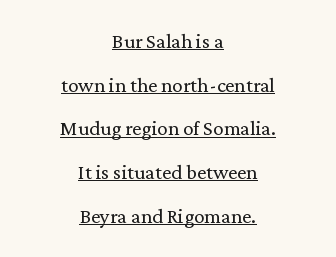
Between one letter and the next there's only the usual sliver of space. Weight: in the light-to-regular range. The rendering positions every line midway between the sides. This sample trades compactness for vertical openness between lines.
